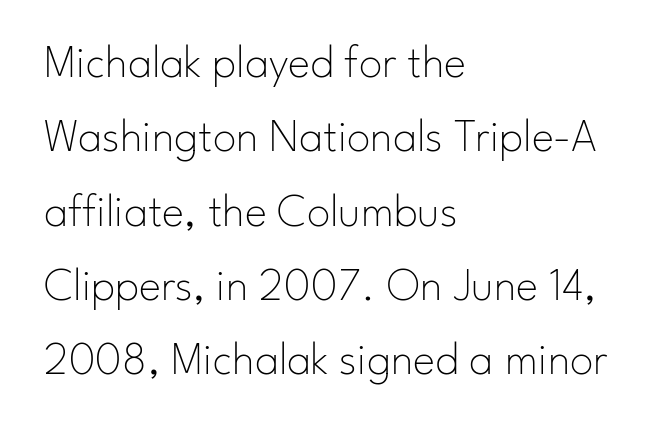
The image shows 47 px thin sans-serif type, upright; set left-aligned, normal line spacing (1.58x), normal letter spacing, not underlined; low stroke contrast and a small x-height.
